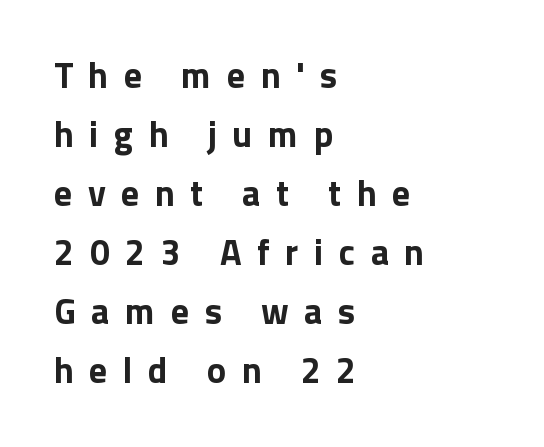
{"serif": "no", "italic": "no", "bold": "yes", "weight": "bold", "width": "normal", "stroke_contrast": "low", "x_height": "medium", "monospaced": "no", "underline": "no", "align": "left", "line_spacing": "normal", "line_spacing_ratio": 1.64, "letter_spacing": "wide", "letter_spacing_em": 0.43, "glyph_px": 36}
